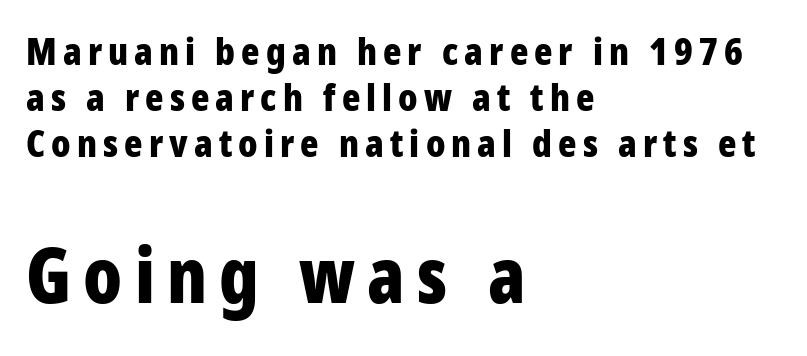
The image shows 76 px bold, condensed sans-serif type, upright; set left-aligned, line spacing 1.21x, not underlined; the second (bottom) block is 2.0x larger; low stroke contrast and a large x-height.
